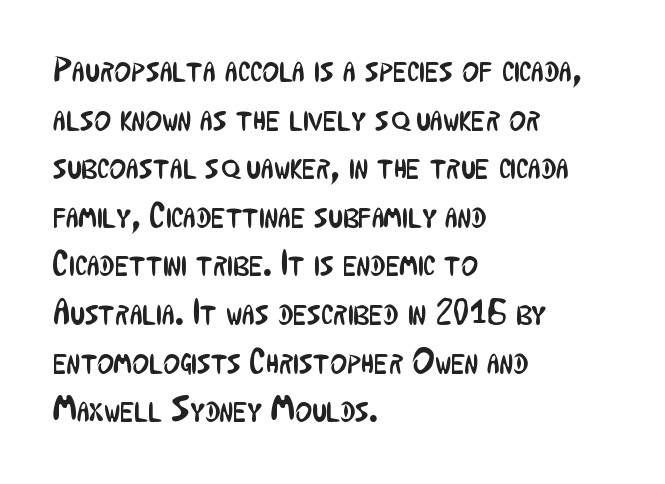
{"serif": "no", "italic": "no", "bold": "no", "weight": "regular", "width": "condensed", "stroke_contrast": "low", "x_height": "medium", "monospaced": "no", "underline": "no", "align": "left", "line_spacing": "normal", "line_spacing_ratio": 1.35, "letter_spacing": "normal", "letter_spacing_em": 0.0, "glyph_px": 36}
